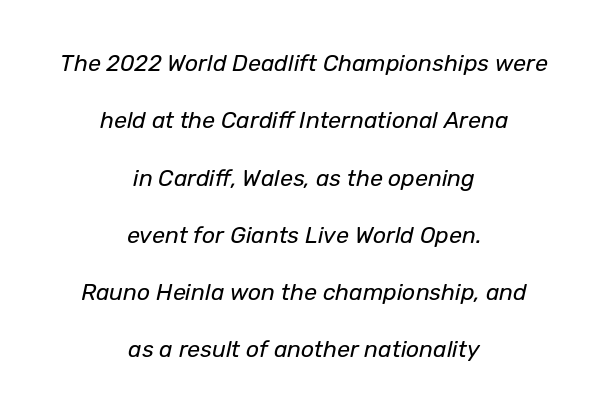
{"italic": "yes", "lean": "right", "slant_degrees": 12, "bold": "no", "underline": "no", "align": "center", "line_spacing": "loose", "line_spacing_ratio": 2.49, "letter_spacing": "normal", "letter_spacing_em": 0.0, "glyph_px": 23}
